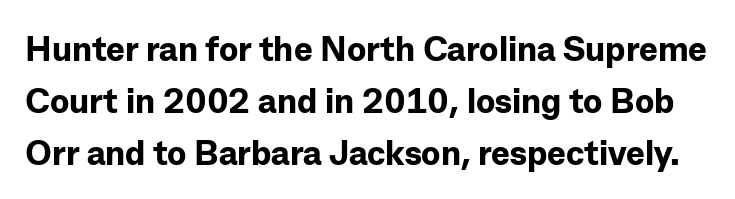
Q: Is the text bold? A: Yes.
Q: Is the text italic (slanted)? A: No, it is upright.
Q: Is the typeface a serif or a sans-serif typeface? A: Sans-serif.
Q: Is the text underlined? A: No.
Q: Is the spacing between letters normal or unusually wide? A: Normal.
Q: Is the spacing between lines tight, normal or loose? A: Normal.
Q: Width (condensed, normal, or wide)? A: Normal.
Q: Stroke contrast? A: Low.
Q: x-height? A: Medium.
Q: Monospaced? A: No.
